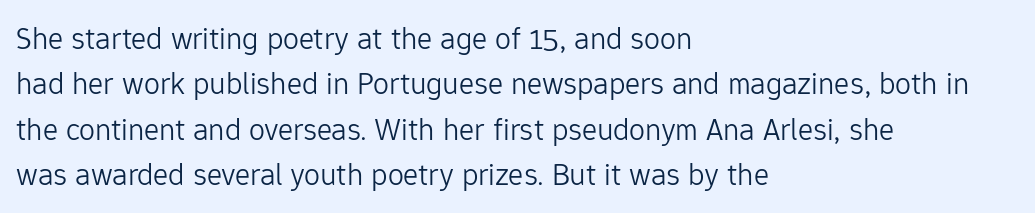
Decoration check: the copy has no underline. The rows are spaced the way most documents space them. Heft: none added — not bold. A roman cut, with each character standing at attention.
